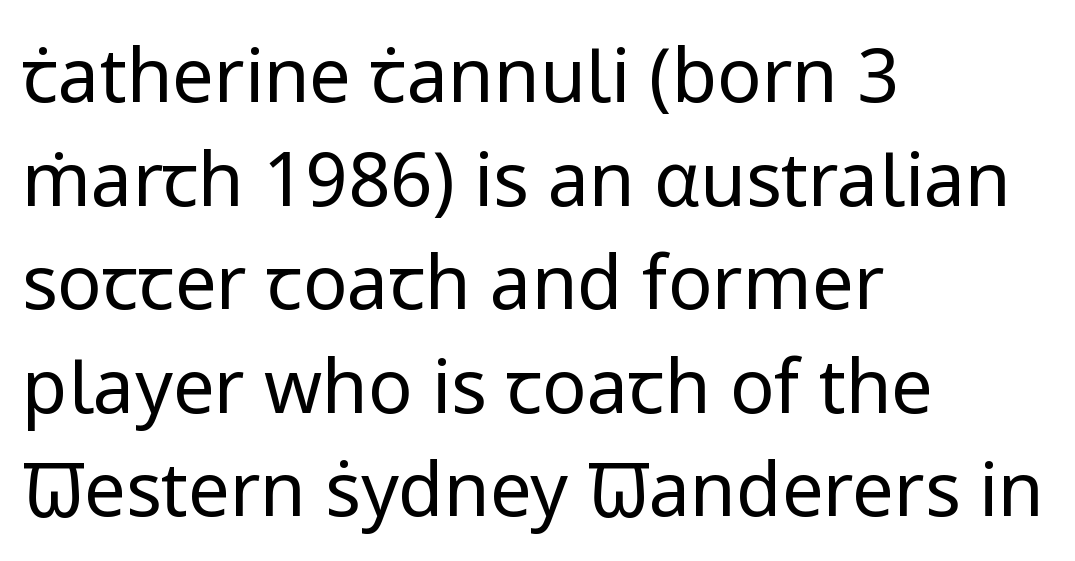
The image shows 74 px regular-weight sans-serif type, upright; set left-aligned, normal line spacing (1.4x), normal letter spacing, not underlined; low stroke contrast and a medium x-height.
